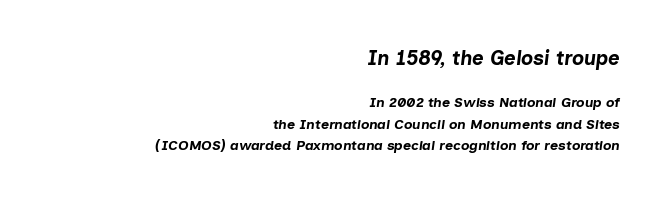
The image shows 20 px bold type, italic (leaning right); set right-aligned, normal line spacing (1.55x), normal letter spacing, not underlined; the first (top) block is 1.43x larger.
